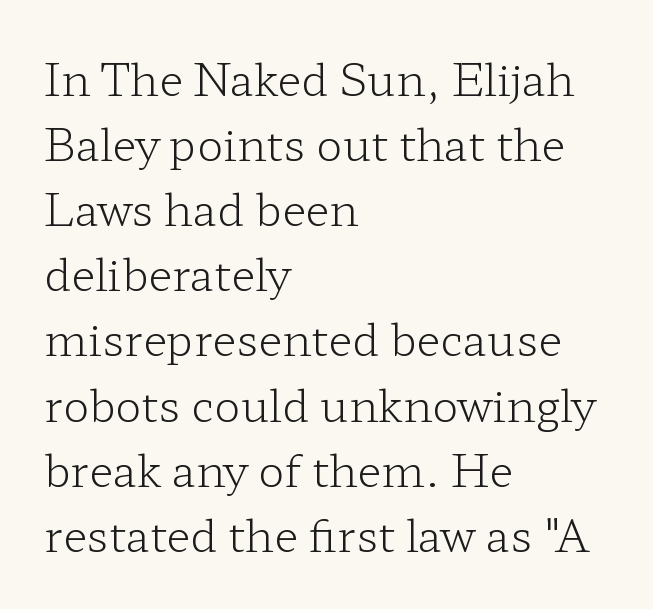
{"serif": "yes", "italic": "no", "bold": "no", "weight": "light", "width": "wide", "stroke_contrast": "low", "x_height": "medium", "monospaced": "no", "underline": "no", "align": "left", "line_spacing": "normal", "line_spacing_ratio": 1.48, "letter_spacing": "normal", "letter_spacing_em": 0.0, "glyph_px": 44}
